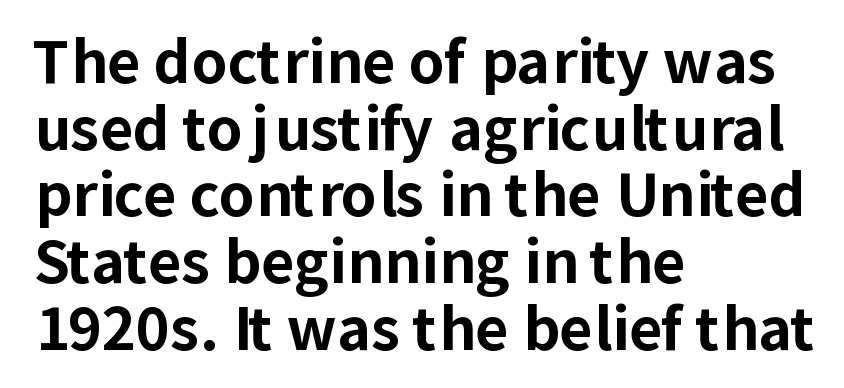
{"serif": "no", "italic": "no", "bold": "yes", "weight": "bold", "width": "normal", "stroke_contrast": "low", "x_height": "medium", "monospaced": "no", "underline": "no", "align": "left", "line_spacing": "tight", "line_spacing_ratio": 1.15, "letter_spacing": "normal", "letter_spacing_em": 0.0, "glyph_px": 58}
